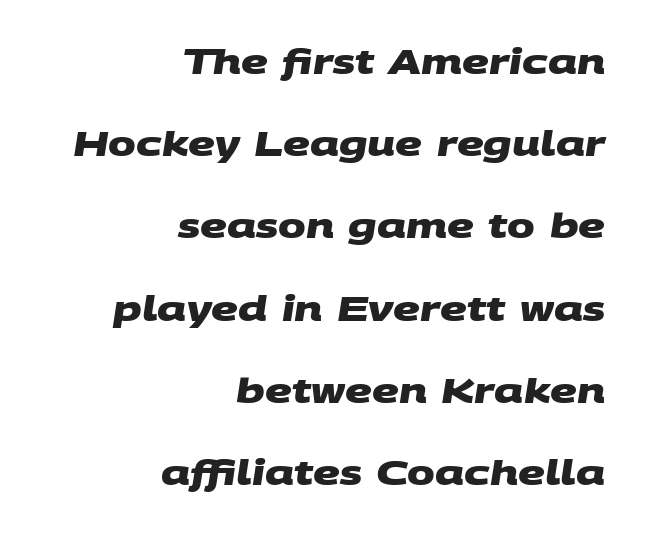
Q: Is the text bold? A: Yes.
Q: Is the typeface a serif or a sans-serif typeface? A: Sans-serif.
Q: Is the text underlined? A: No.
Q: How is the paragraph aligned? A: Right-aligned.
Q: Is the spacing between letters normal or unusually wide? A: Normal.
Q: Is the spacing between lines tight, normal or loose? A: Loose.
Q: Width (condensed, normal, or wide)? A: Wide.
Q: Stroke contrast? A: Medium.
Q: x-height? A: Large.
Q: Monospaced? A: No.
